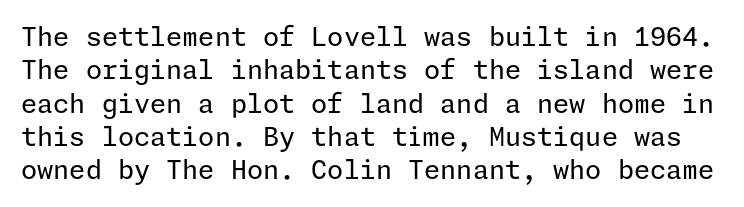
Quick note: interline space is typical. The strokes carry an ordinary text weight at most. Posture: upright roman. A typesetter would call this zero additional tracking. Bare-footed words on every line.
